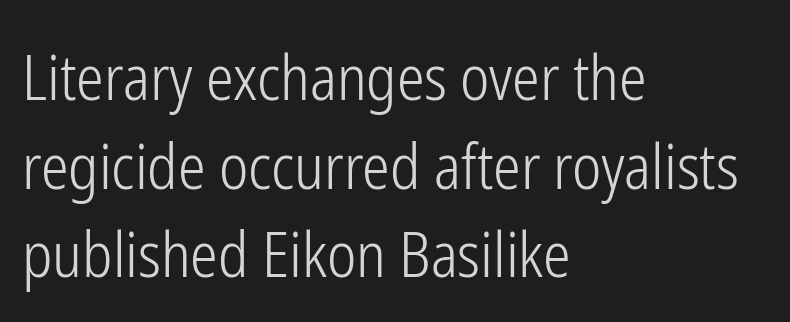
Characters remain perfectly vertical along every line. Any mark beneath the type? The region is blank. Stems and bowls with no extra thickness — not bold. In terms of letterspacing, this is plain default setting.
